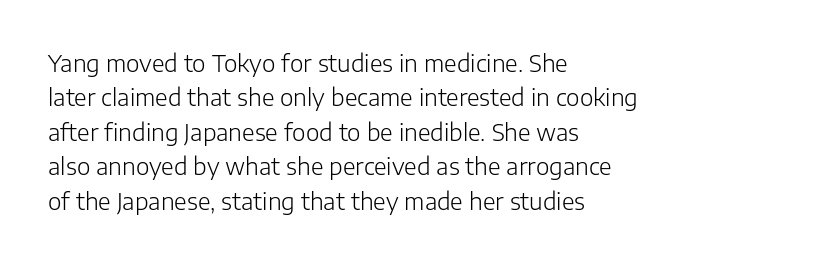
Q: Is the text bold? A: No.
Q: Is the text italic (slanted)? A: No, it is upright.
Q: Is the text underlined? A: No.
Q: How is the paragraph aligned? A: Left-aligned.
Q: Is the spacing between letters normal or unusually wide? A: Normal.
Q: Is the spacing between lines tight, normal or loose? A: Normal.
